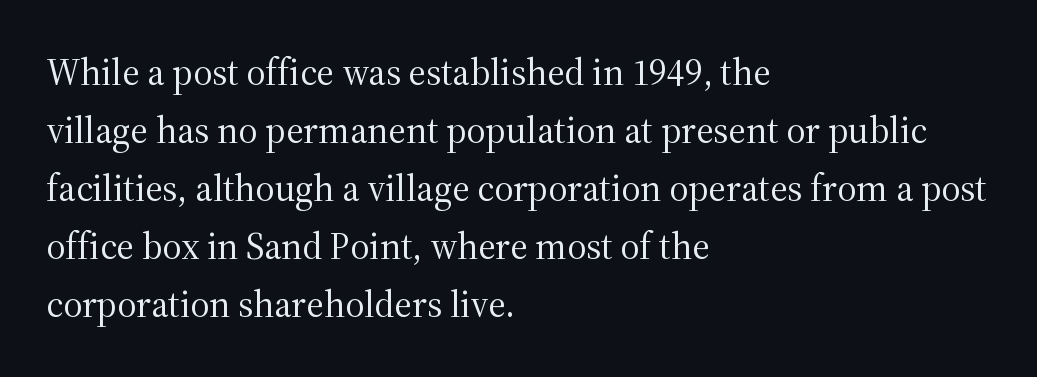
Vertical spacing — default. Note the varied advance widths — an 'i' is clearly narrower than an 'm'. The strokes are not fattened; the text isn't bold. Underline: absent.
